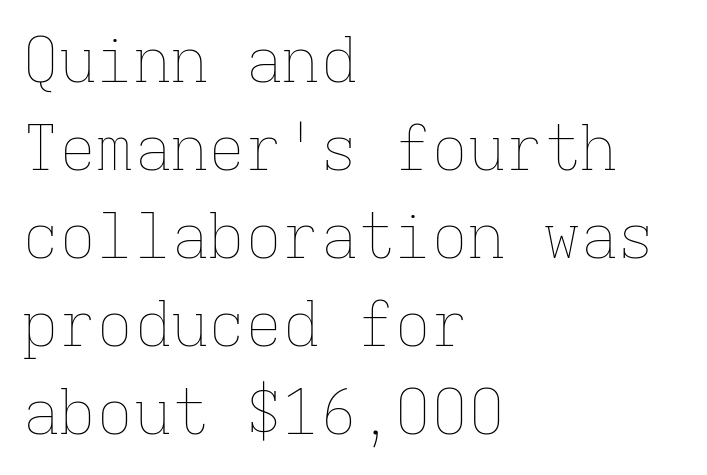
{"italic": "no", "bold": "no", "weight": "thin", "width": "normal", "stroke_contrast": "low", "x_height": "medium", "monospaced": "yes", "underline": "no", "align": "left", "line_spacing": "normal", "line_spacing_ratio": 1.42, "letter_spacing": "normal", "letter_spacing_em": 0.0, "glyph_px": 62}
